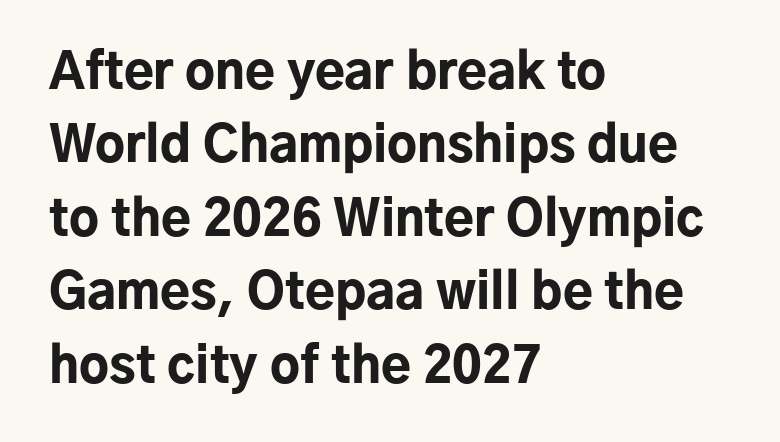
The image shows 49 px bold sans-serif type, upright; set left-aligned, normal line spacing (1.5x), normal letter spacing, not underlined; low stroke contrast and a medium x-height.
